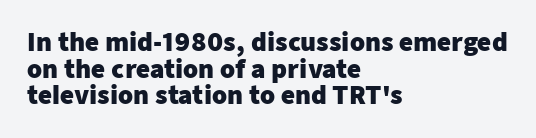
The image shows 24 px bold type, upright; set left-aligned, tight line spacing (1.11x), normal letter spacing, not underlined.
